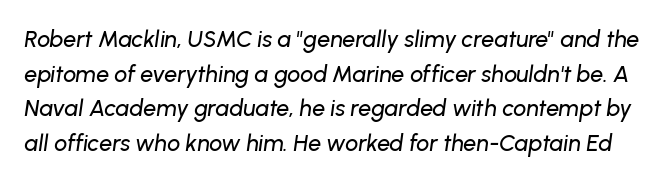
{"italic": "yes", "lean": "right", "slant_degrees": 8, "underline": "no", "line_spacing": "normal", "line_spacing_ratio": 1.51, "letter_spacing": "normal", "letter_spacing_em": 0.0, "glyph_px": 23}
